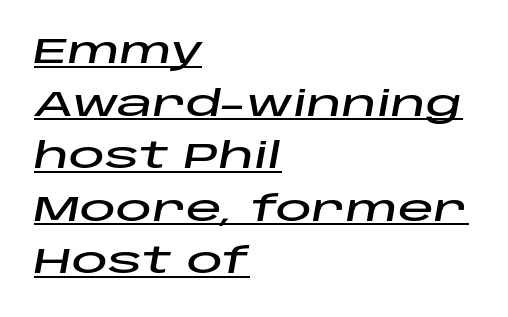
Q: Is the text italic (slanted)? A: Yes, it leans right by about 10 degrees.
Q: Is the text underlined? A: Yes.
Q: How is the paragraph aligned? A: Left-aligned.
Q: Is the spacing between letters normal or unusually wide? A: Normal.
Q: Is the spacing between lines tight, normal or loose? A: Normal.
Q: Width (condensed, normal, or wide)? A: Wide.
Q: Stroke contrast? A: Low.
Q: x-height? A: Large.
Q: Monospaced? A: No.
